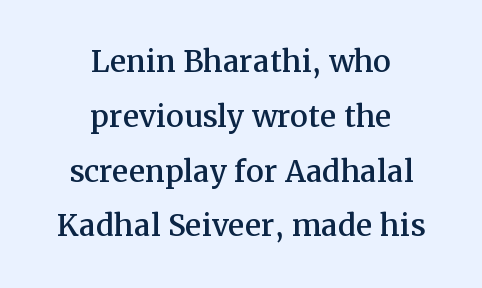
{"serif": "yes", "italic": "no", "width": "normal", "stroke_contrast": "medium", "x_height": "medium", "monospaced": "no", "underline": "no", "align": "center", "line_spacing": "normal", "line_spacing_ratio": 1.37, "letter_spacing": "normal", "letter_spacing_em": 0.0, "glyph_px": 40}
